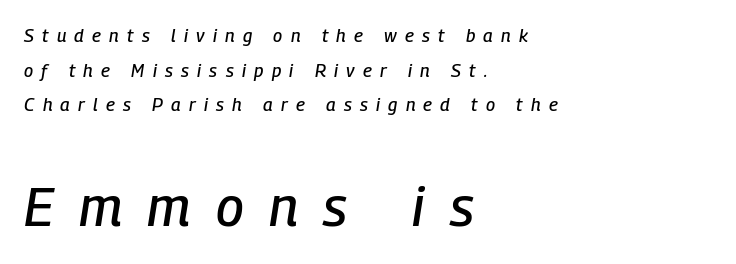
{"italic": "yes", "lean": "right", "slant_degrees": 9, "width": "condensed", "stroke_contrast": "low", "x_height": "medium", "monospaced": "no", "underline": "no", "align": "left", "line_spacing": "loose", "line_spacing_ratio": 1.93, "letter_spacing": "wide", "letter_spacing_em": 0.46, "larger_block": "second", "size_ratio": 3.06, "glyph_px": 55}
